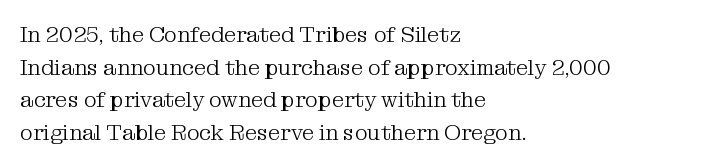
The image shows 22 px text type, upright; set left-aligned, normal line spacing (1.48x), normal letter spacing, not underlined.
